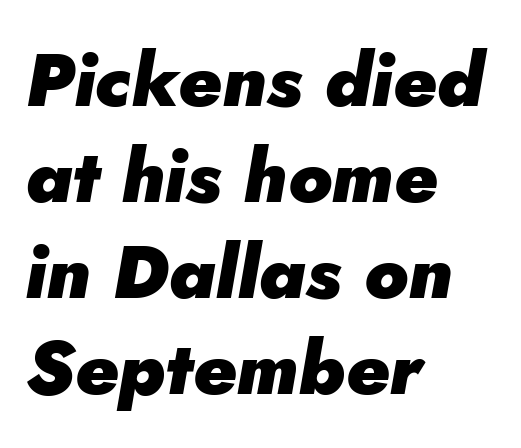
Q: Is the text bold? A: Yes.
Q: Is the text italic (slanted)? A: Yes, it leans right by about 5 degrees.
Q: Is the text underlined? A: No.
Q: How is the paragraph aligned? A: Left-aligned.
Q: Is the spacing between letters normal or unusually wide? A: Normal.
Q: Is the spacing between lines tight, normal or loose? A: Normal.
Q: Width (condensed, normal, or wide)? A: Normal.
Q: Stroke contrast? A: Low.
Q: x-height? A: Small.
Q: Monospaced? A: No.
